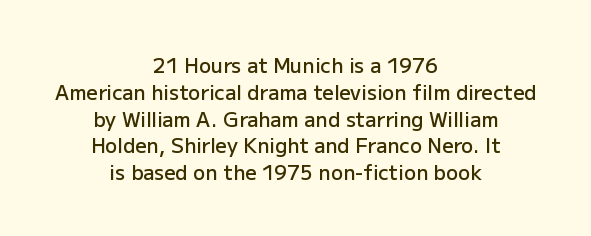
The image shows 20 px text type, upright; set centered, normal line spacing (1.34x), normal letter spacing, not underlined.
